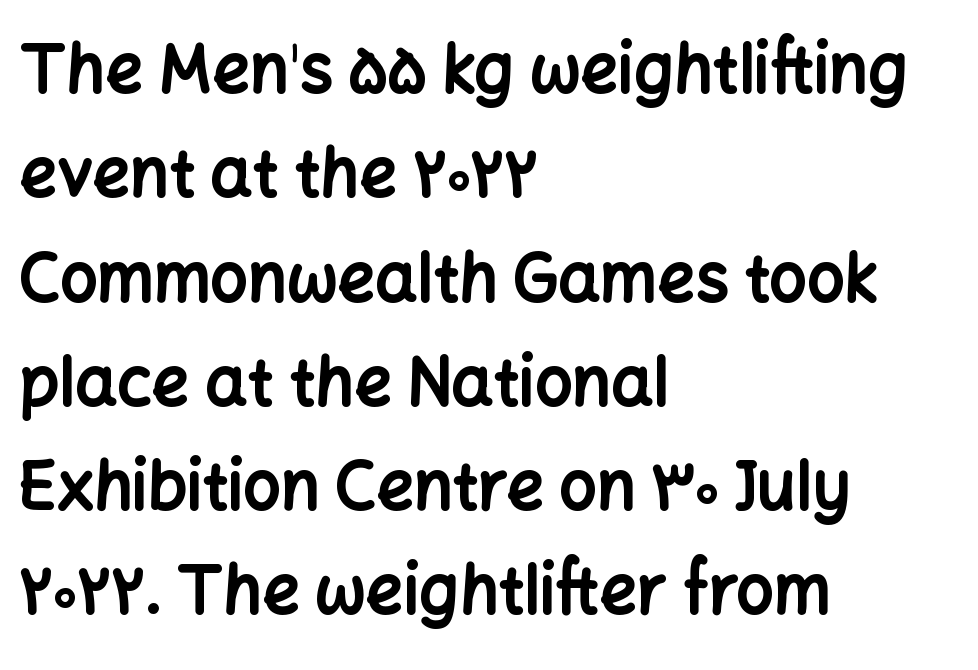
{"serif": "no", "italic": "no", "bold": "yes", "weight": "bold", "width": "normal", "stroke_contrast": "low", "x_height": "medium", "monospaced": "no", "underline": "no", "align": "left", "line_spacing": "normal", "line_spacing_ratio": 1.58, "letter_spacing": "normal", "letter_spacing_em": 0.0, "glyph_px": 66}
